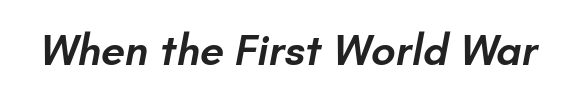
{"serif": "no", "bold": "semi", "weight": "semibold", "width": "normal", "stroke_contrast": "low", "x_height": "small", "monospaced": "no", "underline": "no", "letter_spacing": "normal", "letter_spacing_em": 0.0, "glyph_px": 43}
